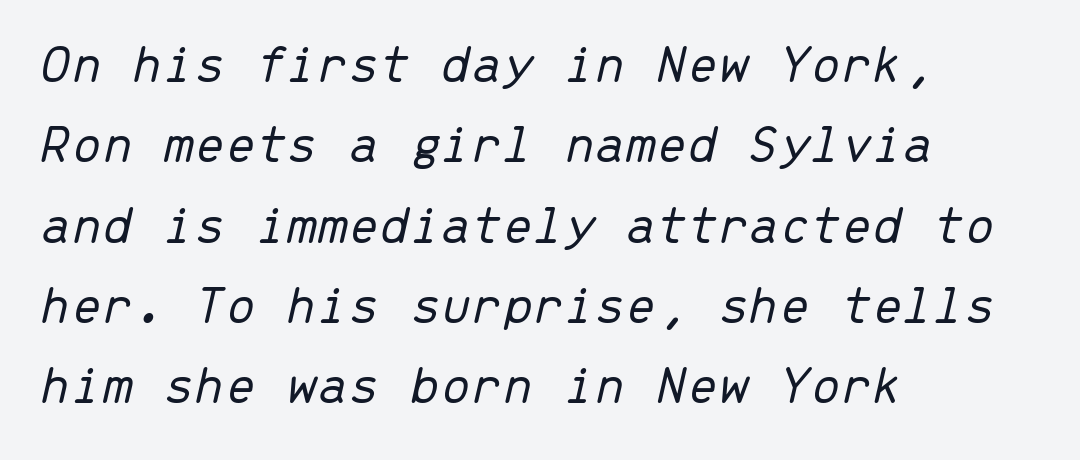
{"italic": "yes", "lean": "right", "slant_degrees": 13, "bold": "no", "weight": "light", "width": "normal", "stroke_contrast": "low", "x_height": "medium", "monospaced": "yes", "underline": "no", "align": "left", "line_spacing": "normal", "line_spacing_ratio": 1.46, "letter_spacing": "normal", "letter_spacing_em": 0.0, "glyph_px": 55}
